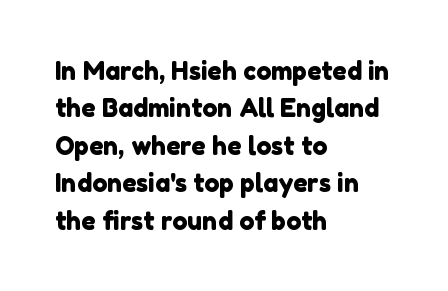
Q: Is the text underlined? A: No.
Q: How is the paragraph aligned? A: Left-aligned.
Q: Is the spacing between letters normal or unusually wide? A: Normal.
Q: Is the spacing between lines tight, normal or loose? A: Normal.
